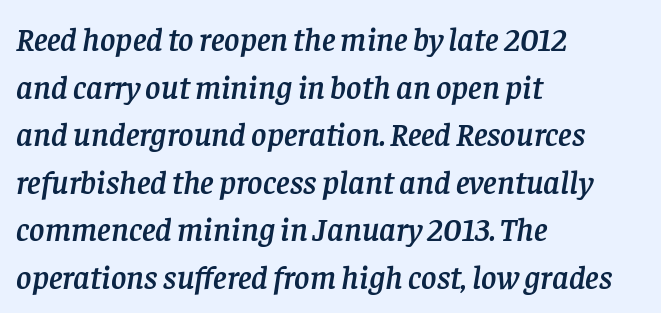
The specimen omits any rule beneath the text block's lines. A typesetter would call this leading conventional body-copy spacing. The font's italic variant was chosen for this text. The line texture is even and compact thanks to regular tracking.
